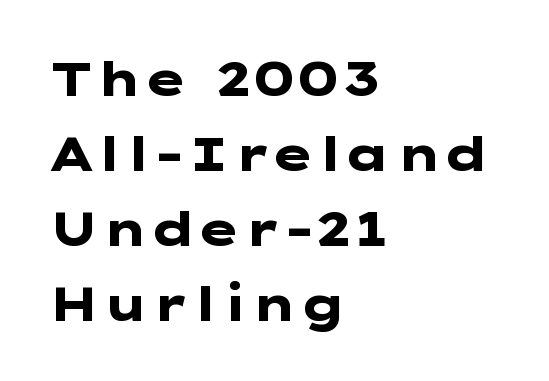
{"serif": "no", "italic": "no", "bold": "yes", "weight": "heavy", "width": "wide", "stroke_contrast": "low", "x_height": "medium", "underline": "no", "align": "left", "line_spacing": "normal", "line_spacing_ratio": 1.56, "letter_spacing": "normal", "letter_spacing_em": 0.0, "glyph_px": 48}
